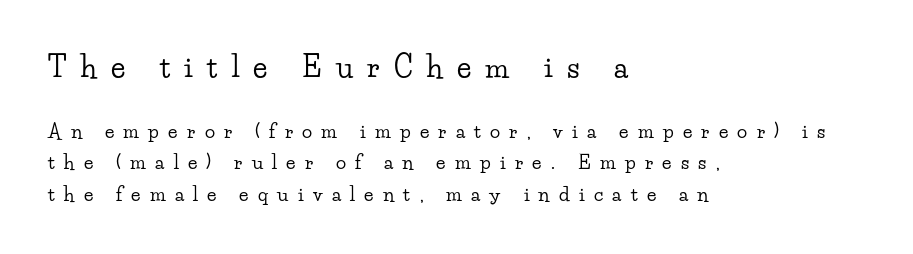
The image shows 29 px wide serif type, upright; set left-aligned, normal line spacing (1.65x), unusually wide letter spacing (+0.49 em), not underlined; the first (top) block is 1.53x larger; low stroke contrast and a small x-height.
